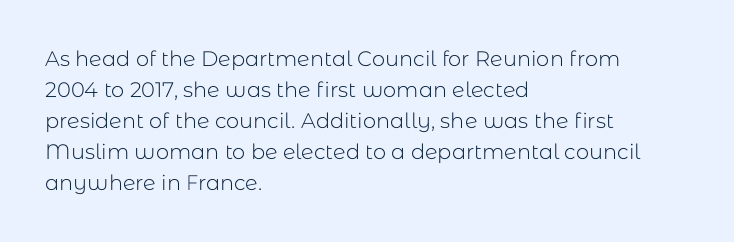
Q: Is the text bold? A: No.
Q: Is the text italic (slanted)? A: No, it is upright.
Q: Is the text underlined? A: No.
Q: How is the paragraph aligned? A: Left-aligned.
Q: Is the spacing between letters normal or unusually wide? A: Normal.
Q: Is the spacing between lines tight, normal or loose? A: Normal.
